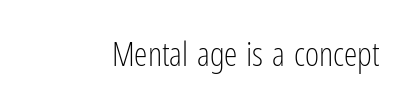
The image shows 34 px light, condensed sans-serif type, upright; set normal letter spacing, not underlined; low stroke contrast and a medium x-height.
